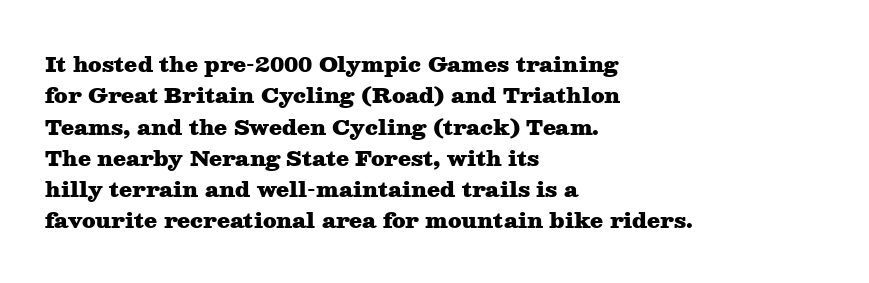
The image shows 21 px bold type, upright; set left-aligned, normal line spacing (1.49x), normal letter spacing, not underlined.
